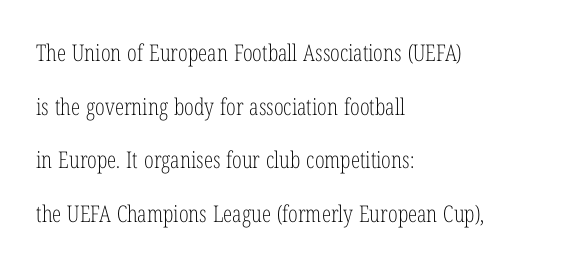
Q: Is the text bold? A: No.
Q: Is the text italic (slanted)? A: No, it is upright.
Q: Is the text underlined? A: No.
Q: How is the paragraph aligned? A: Left-aligned.
Q: Is the spacing between letters normal or unusually wide? A: Normal.
Q: Is the spacing between lines tight, normal or loose? A: Loose.
